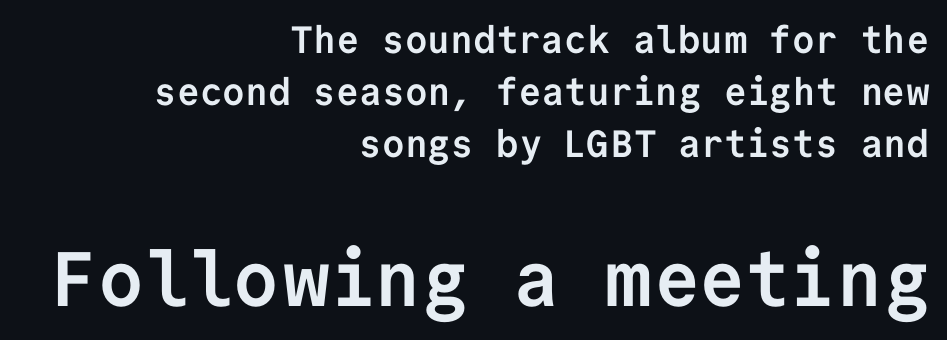
The image shows 77 px semibold sans-serif type, upright, monospaced; set right-aligned, normal line spacing (1.37x), normal letter spacing, not underlined; the second (bottom) block is 2.03x larger; low stroke contrast and a medium x-height.
